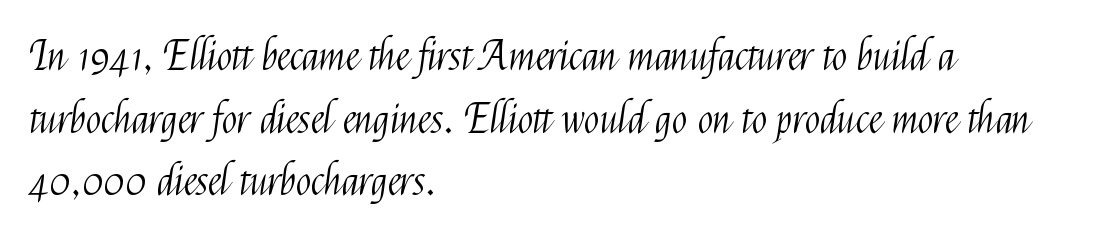
Q: Is the text bold? A: No.
Q: Is the text italic (slanted)? A: Yes.
Q: Is the typeface a serif or a sans-serif typeface? A: Sans-serif.
Q: Is the text underlined? A: No.
Q: How is the paragraph aligned? A: Left-aligned.
Q: Is the spacing between letters normal or unusually wide? A: Normal.
Q: Is the spacing between lines tight, normal or loose? A: Normal.
Q: Width (condensed, normal, or wide)? A: Condensed.
Q: Stroke contrast? A: Medium.
Q: x-height? A: Medium.
Q: Monospaced? A: No.
